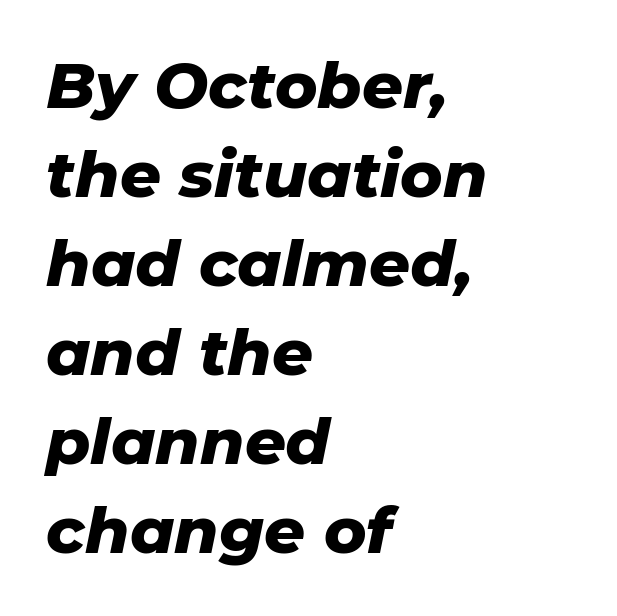
Q: Is the text bold? A: Yes.
Q: Is the text italic (slanted)? A: Yes, it leans right by about 11 degrees.
Q: Is the text underlined? A: No.
Q: How is the paragraph aligned? A: Left-aligned.
Q: Is the spacing between letters normal or unusually wide? A: Normal.
Q: Is the spacing between lines tight, normal or loose? A: Normal.
Q: Width (condensed, normal, or wide)? A: Normal.
Q: Stroke contrast? A: Low.
Q: x-height? A: Medium.
Q: Monospaced? A: No.
